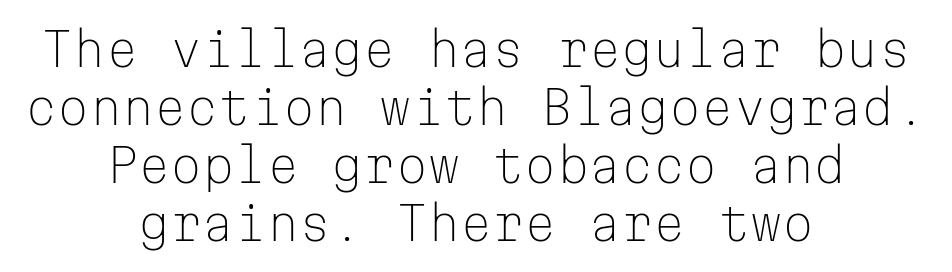
{"serif": "no", "italic": "no", "bold": "no", "weight": "light", "width": "normal", "stroke_contrast": "low", "x_height": "medium", "monospaced": "yes", "underline": "no", "align": "center", "line_spacing": "normal", "line_spacing_ratio": 1.26, "letter_spacing": "normal", "letter_spacing_em": 0.0, "glyph_px": 46}
